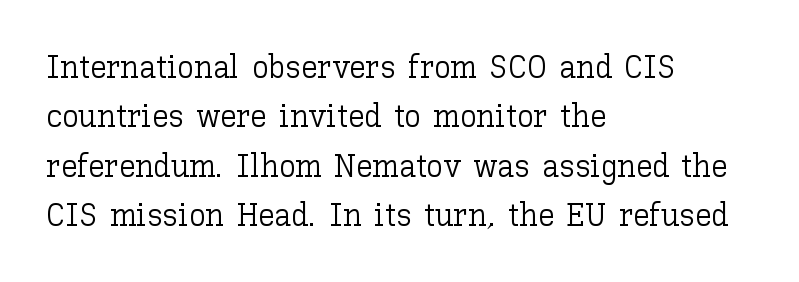
Q: Is the text bold? A: No.
Q: Is the text italic (slanted)? A: No, it is upright.
Q: Is the text underlined? A: No.
Q: How is the paragraph aligned? A: Left-aligned.
Q: Is the spacing between letters normal or unusually wide? A: Normal.
Q: Is the spacing between lines tight, normal or loose? A: Normal.
Q: Width (condensed, normal, or wide)? A: Normal.
Q: Stroke contrast? A: Low.
Q: x-height? A: Medium.
Q: Monospaced? A: No.
